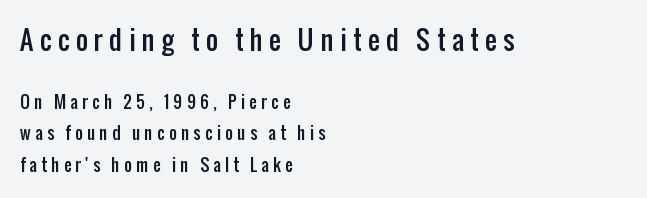
{"italic": "no", "underline": "no", "align": "left", "line_spacing_ratio": 1.83, "letter_spacing": "wide", "letter_spacing_em": 0.25, "larger_block": "first", "size_ratio": 1.53, "glyph_px": 26}
